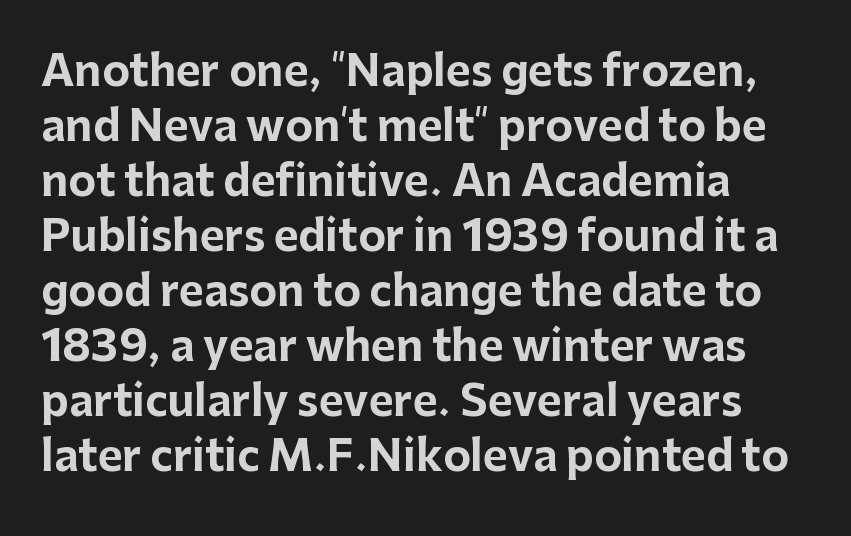
Q: Is the text bold? A: Yes.
Q: Is the text italic (slanted)? A: No, it is upright.
Q: Is the typeface a serif or a sans-serif typeface? A: Sans-serif.
Q: Is the text underlined? A: No.
Q: How is the paragraph aligned? A: Left-aligned.
Q: Is the spacing between letters normal or unusually wide? A: Normal.
Q: Is the spacing between lines tight, normal or loose? A: Normal.
Q: Width (condensed, normal, or wide)? A: Normal.
Q: Stroke contrast? A: Low.
Q: x-height? A: Medium.
Q: Monospaced? A: No.
